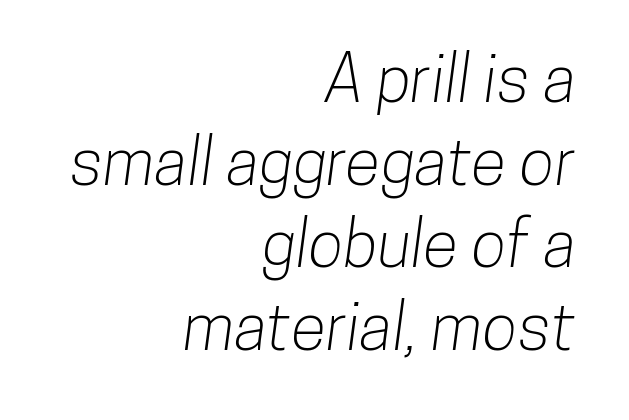
These lines stack with their right ends in a neat column. This sample uses a sans-serif face. Do the characters align in a grid? No, the font is proportional. The block of text has a typical density, with ordinary space between rows. Students, note that the glyphs here touch the page at normal intervals. Check the space under the baseline: it is left empty.
